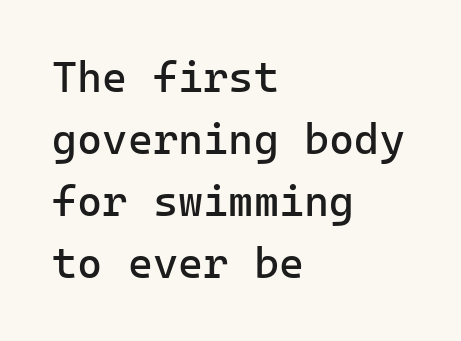
The image shows 43 px regular-weight sans-serif type, upright; set left-aligned, normal line spacing (1.44x), normal letter spacing, not underlined; low stroke contrast and a medium x-height.
